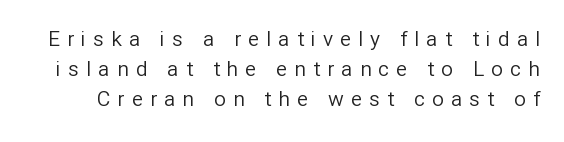
{"italic": "no", "bold": "no", "underline": "no", "line_spacing": "normal", "line_spacing_ratio": 1.42, "letter_spacing": "wide", "letter_spacing_em": 0.34, "glyph_px": 21}
